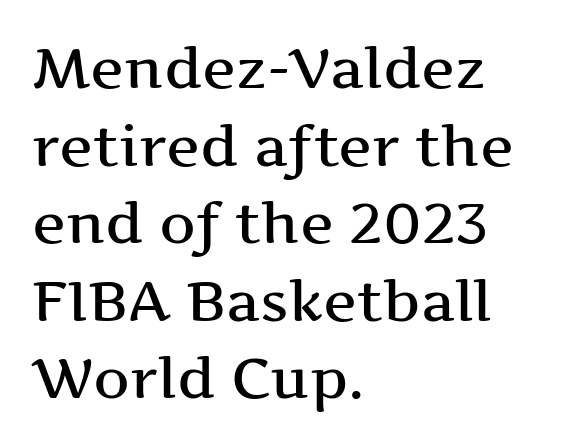
The image shows 57 px wide serif type, upright; set left-aligned, normal line spacing (1.36x), normal letter spacing, not underlined; medium stroke contrast and a medium x-height.
